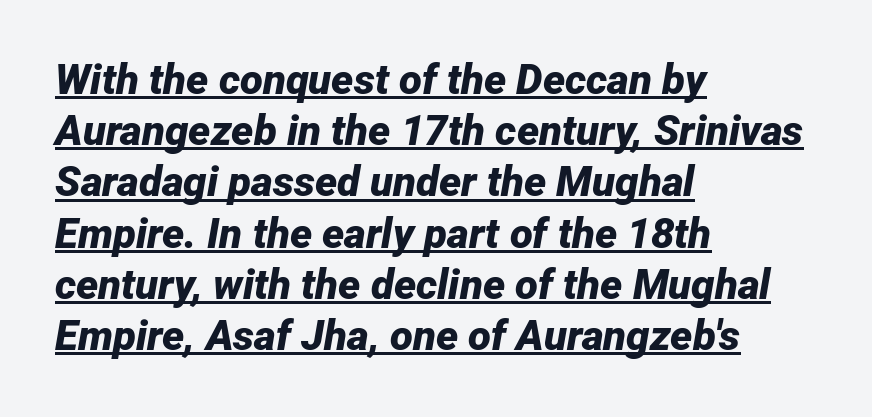
The image shows 42 px bold type, italic (leaning right); set left-aligned, line spacing 1.22x, normal letter spacing, underlined; low stroke contrast and a medium x-height.
